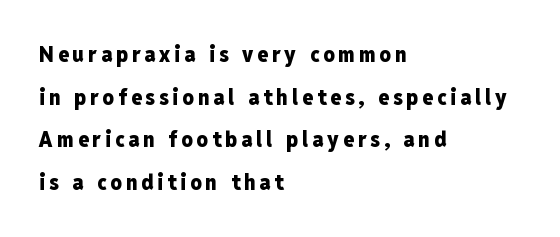
{"italic": "no", "bold": "yes", "underline": "no", "align": "left", "line_spacing": "loose", "line_spacing_ratio": 1.94, "glyph_px": 22}
